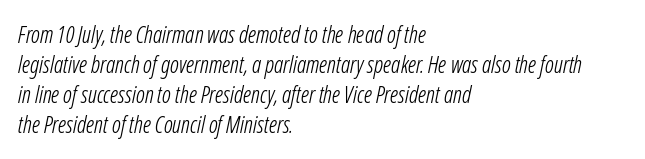
{"italic": "yes", "lean": "right", "slant_degrees": 12, "bold": "no", "underline": "no", "align": "left", "line_spacing": "normal", "line_spacing_ratio": 1.31, "letter_spacing": "normal", "letter_spacing_em": 0.0, "glyph_px": 23}
